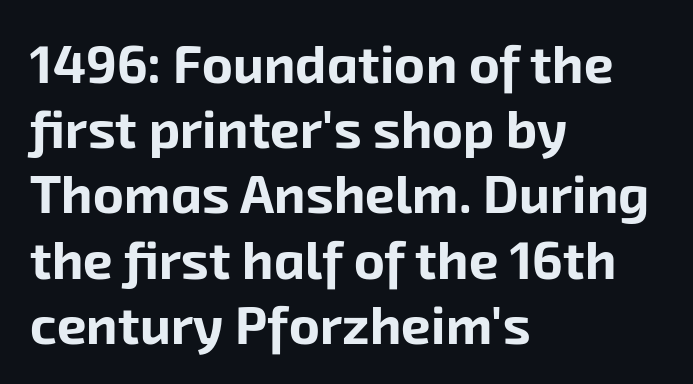
Q: Is the text bold? A: Yes.
Q: Is the typeface a serif or a sans-serif typeface? A: Sans-serif.
Q: Is the text underlined? A: No.
Q: How is the paragraph aligned? A: Left-aligned.
Q: Is the spacing between letters normal or unusually wide? A: Normal.
Q: Width (condensed, normal, or wide)? A: Normal.
Q: Stroke contrast? A: Low.
Q: x-height? A: Medium.
Q: Monospaced? A: No.
